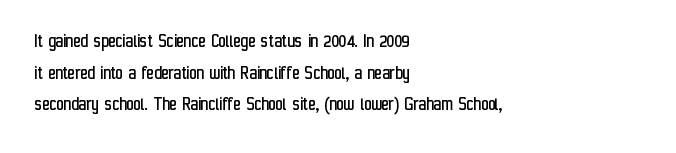
The image shows 20 px text type, upright; set left-aligned, normal line spacing (1.58x), normal letter spacing, not underlined.
